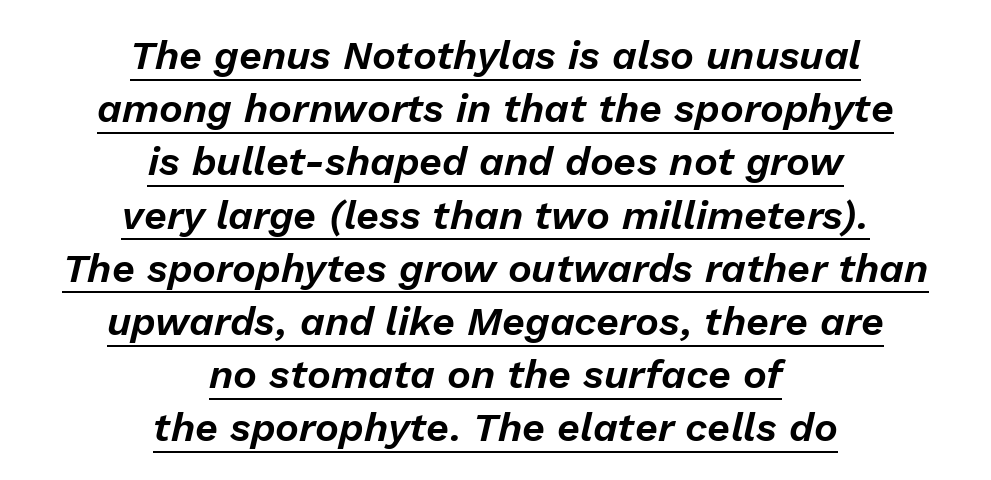
The image shows 40 px text type, italic (leaning right); set centered, normal line spacing (1.33x), normal letter spacing, underlined; low stroke contrast and a medium x-height.
